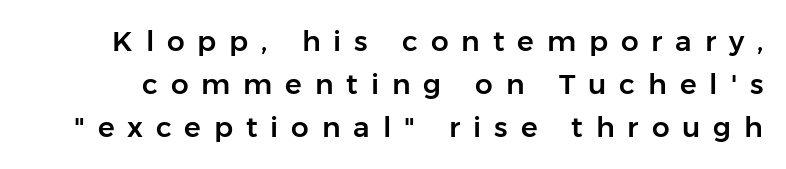
The image shows 28 px sans-serif type, upright; set normal line spacing (1.54x), unusually wide letter spacing (+0.46 em), not underlined; low stroke contrast and a medium x-height.
